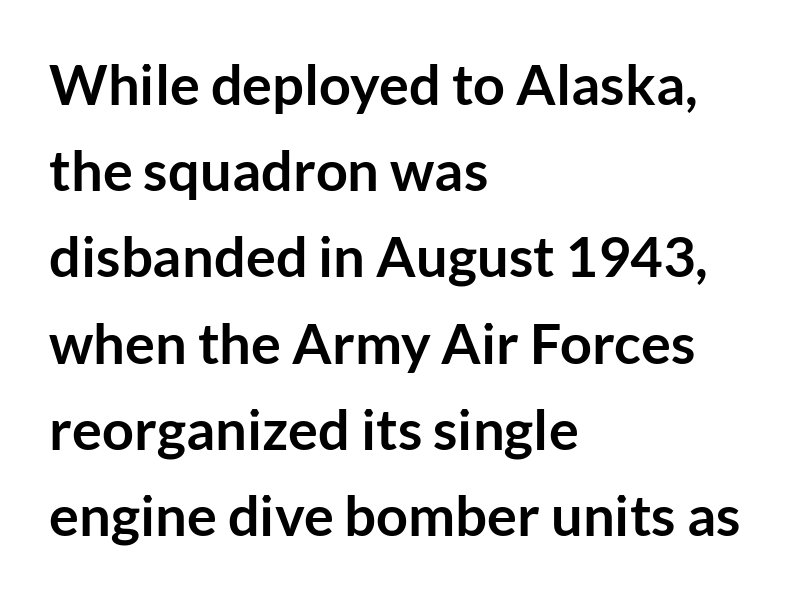
Q: Is the text bold? A: Yes.
Q: Is the text italic (slanted)? A: No, it is upright.
Q: Is the typeface a serif or a sans-serif typeface? A: Sans-serif.
Q: Is the text underlined? A: No.
Q: How is the paragraph aligned? A: Left-aligned.
Q: Is the spacing between letters normal or unusually wide? A: Normal.
Q: Is the spacing between lines tight, normal or loose? A: Normal.
Q: Width (condensed, normal, or wide)? A: Normal.
Q: Stroke contrast? A: Low.
Q: x-height? A: Medium.
Q: Monospaced? A: No.
